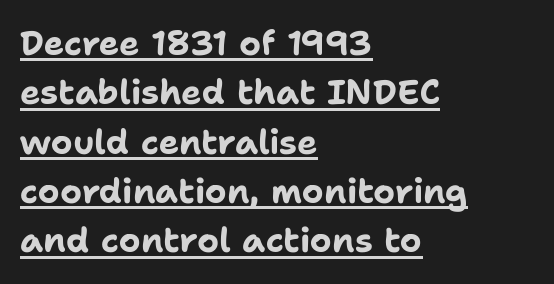
{"serif": "no", "italic": "no", "bold": "yes", "weight": "bold", "width": "normal", "stroke_contrast": "low", "x_height": "medium", "monospaced": "no", "underline": "yes", "align": "left", "line_spacing": "normal", "line_spacing_ratio": 1.45, "letter_spacing": "normal", "letter_spacing_em": 0.0, "glyph_px": 34}
